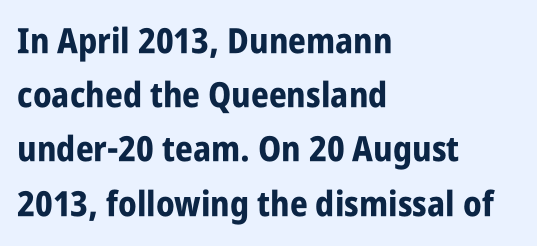
Posture: vertical. A typesetter would call this leading conventional body-copy spacing. Each word holds together tightly as a unit, with standard inter-letter gaps. This is sans-serif lettering, the kind often seen on screens and signage. The specimen omits any rule beneath the text block's lines.
